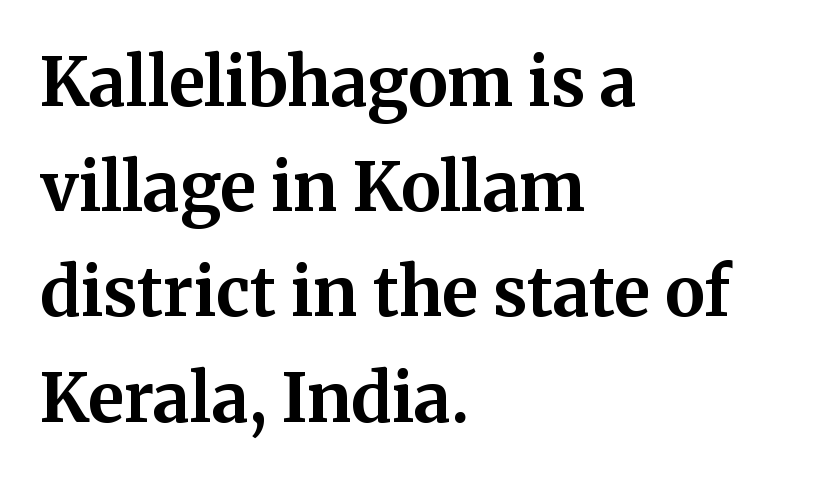
Heft: maximum for text — a bold. Anything drawn beneath the words? Only blank space. The passage is arranged the way most books set body copy — flush left. Style check: upright. What stands out about the letter spacing? Nothing — it is the standard amount.
